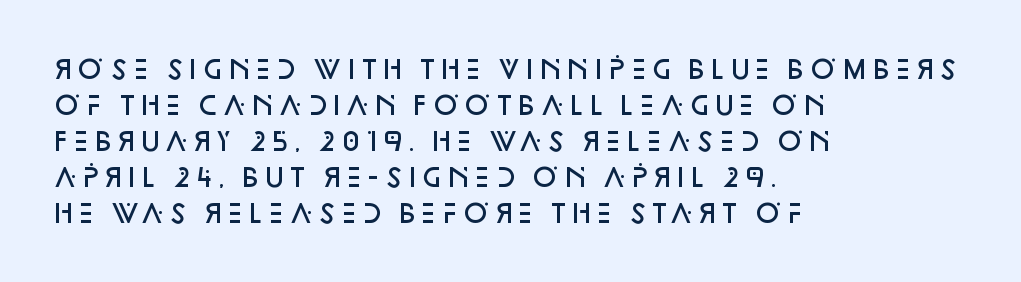
Q: Is the text bold? A: Semi-bold.
Q: Is the text italic (slanted)? A: No, it is upright.
Q: Is the text underlined? A: No.
Q: How is the paragraph aligned? A: Left-aligned.
Q: Is the spacing between letters normal or unusually wide? A: Normal.
Q: Is the spacing between lines tight, normal or loose? A: Normal.
